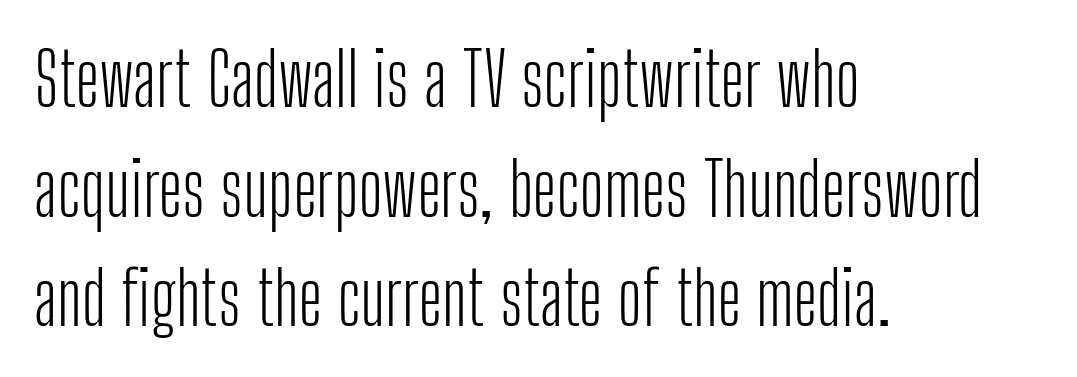
Q: Is the text bold? A: No.
Q: Is the text italic (slanted)? A: No, it is upright.
Q: Is the typeface a serif or a sans-serif typeface? A: Sans-serif.
Q: Is the text underlined? A: No.
Q: How is the paragraph aligned? A: Left-aligned.
Q: Is the spacing between letters normal or unusually wide? A: Normal.
Q: Is the spacing between lines tight, normal or loose? A: Normal.
Q: Width (condensed, normal, or wide)? A: Condensed.
Q: Stroke contrast? A: Low.
Q: x-height? A: Medium.
Q: Monospaced? A: No.
